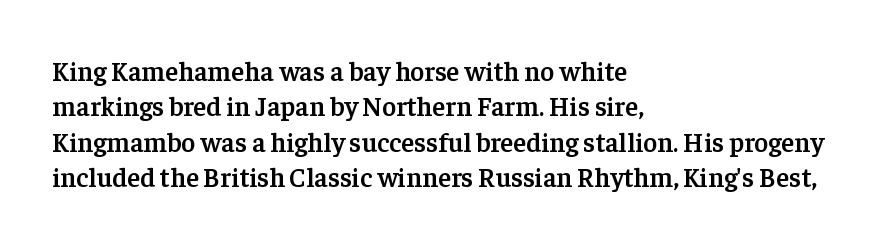
Nobody drew a line under any word here. In terms of leading, this rendering sits right in the middle. Typographic density is moderately raised because the face is semibold. Standard letterfit; no display-style spreading of the glyphs. The text block is weighted toward the left margin, trailing off unevenly rightward. The lettering stays uniformly vertical, giving the passage a roman look.
